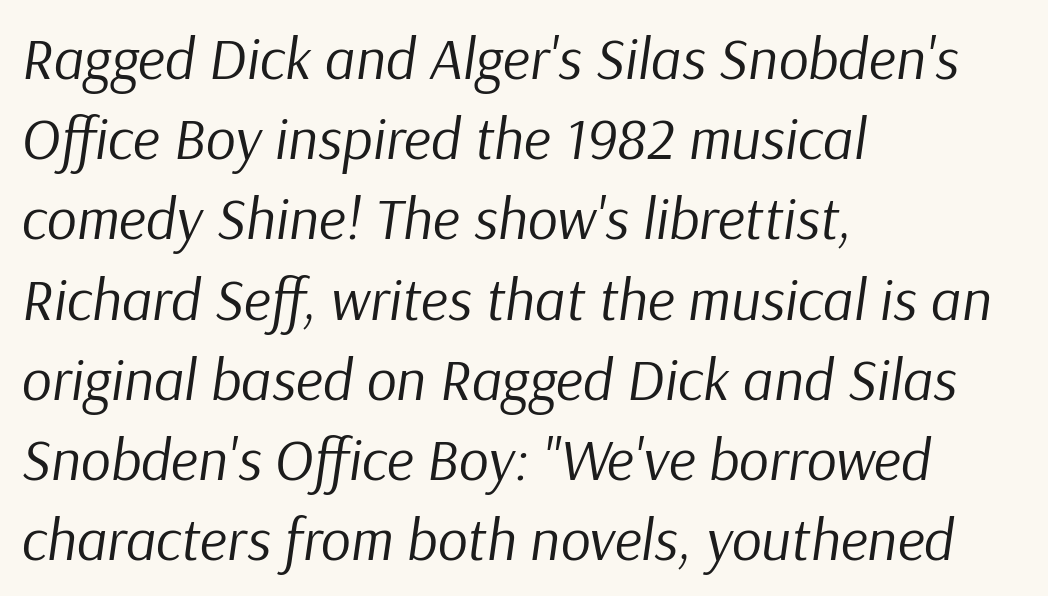
{"italic": "yes", "lean": "right", "slant_degrees": 9, "bold": "no", "weight": "regular", "width": "normal", "stroke_contrast": "low", "x_height": "medium", "monospaced": "no", "underline": "no", "align": "left", "line_spacing": "normal", "line_spacing_ratio": 1.36, "letter_spacing": "normal", "letter_spacing_em": 0.0, "glyph_px": 59}
